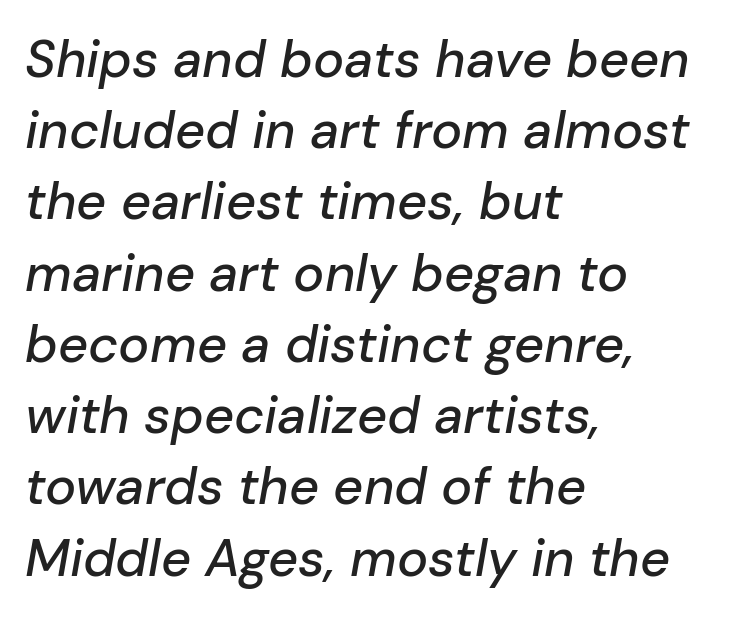
Q: Is the text italic (slanted)? A: Yes, it leans right by about 10 degrees.
Q: Is the text underlined? A: No.
Q: How is the paragraph aligned? A: Left-aligned.
Q: Is the spacing between letters normal or unusually wide? A: Normal.
Q: Is the spacing between lines tight, normal or loose? A: Normal.
Q: Width (condensed, normal, or wide)? A: Normal.
Q: Stroke contrast? A: Low.
Q: x-height? A: Medium.
Q: Monospaced? A: No.
